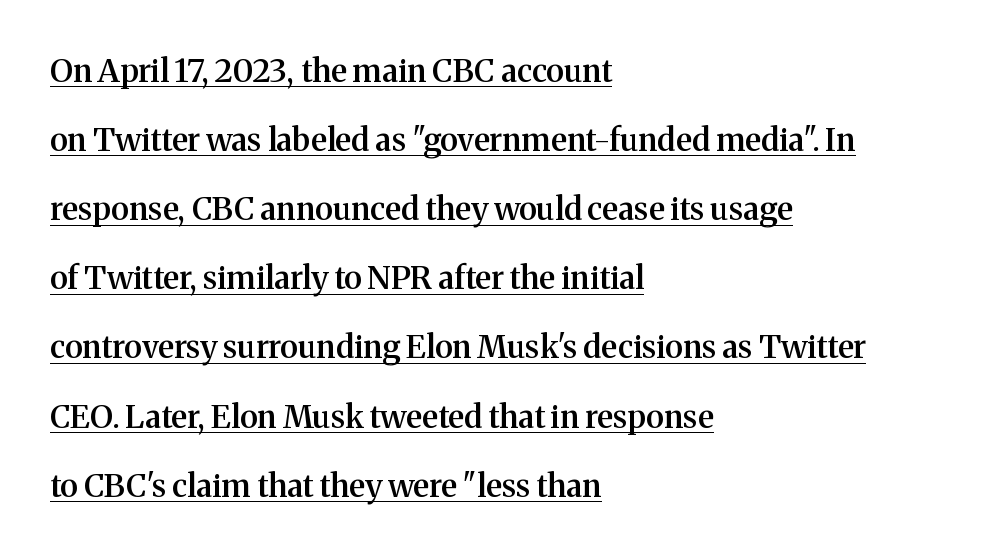
The image shows 32 px semibold serif type, upright; set left-aligned, loose line spacing (2.16x), normal letter spacing, underlined; medium stroke contrast and a medium x-height.
